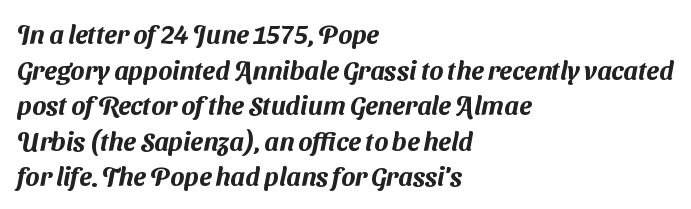
Underlining? Definitely not there. Line starts are locked; line ends wander. This rendering leaves character spacing at its baseline value. Evenly set lines give the paragraph a standard silhouette.
